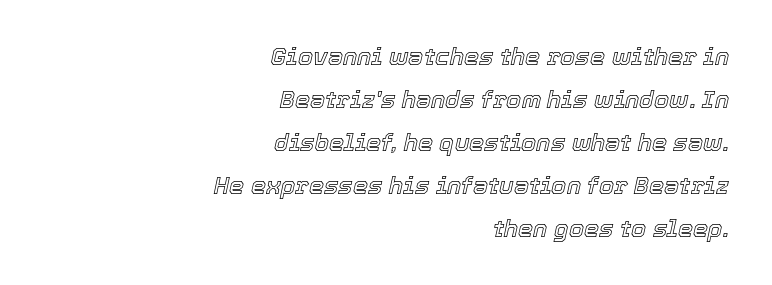
Line ends are locked; line starts wander. Style check: oblique. Each row of text sits above clean, open space. Is the letter spacing exaggerated? No — it looks like the ordinary default.
